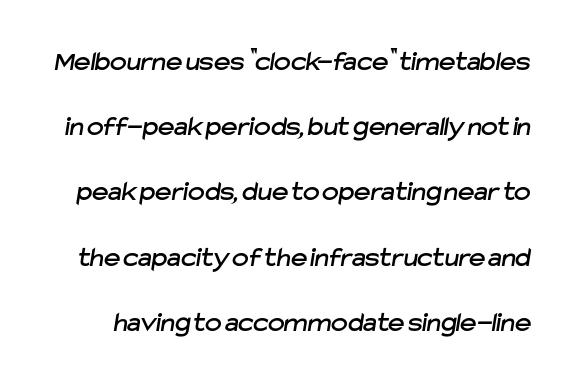
The image shows 28 px sans-serif type; set loose line spacing (2.33x), normal letter spacing, not underlined; low stroke contrast and a medium x-height.
